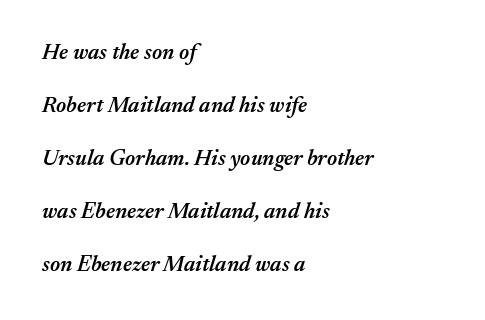
Q: Is the text bold? A: Semi-bold.
Q: Is the text italic (slanted)? A: Yes, it leans right by about 17 degrees.
Q: Is the text underlined? A: No.
Q: How is the paragraph aligned? A: Left-aligned.
Q: Is the spacing between letters normal or unusually wide? A: Normal.
Q: Is the spacing between lines tight, normal or loose? A: Loose.
